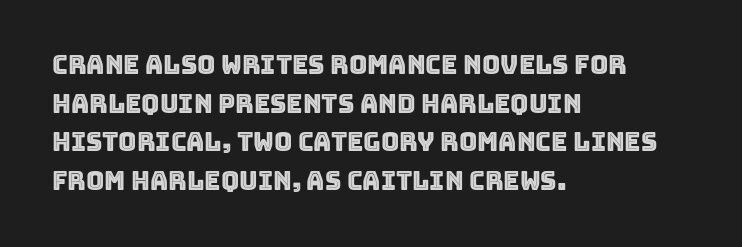
The image shows 25 px text type, upright; set left-aligned, normal line spacing (1.55x), normal letter spacing, not underlined.
